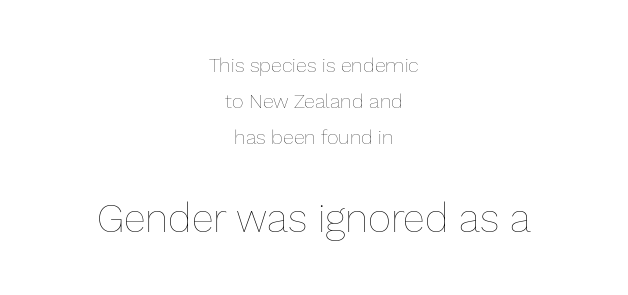
{"italic": "no", "bold": "no", "weight": "thin", "width": "normal", "stroke_contrast": "low", "x_height": "medium", "monospaced": "no", "underline": "no", "align": "center", "line_spacing_ratio": 1.81, "letter_spacing": "normal", "letter_spacing_em": 0.0, "larger_block": "second", "size_ratio": 2.0, "glyph_px": 40}
